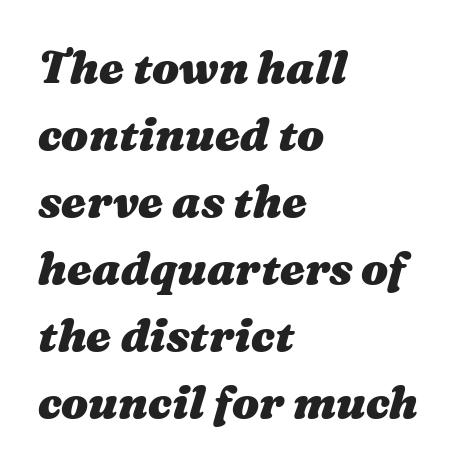
Rendered with sloped, italic letterforms. The letters are bold, with thick, heavy strokes. The rows are spaced the way most documents space them. A student would call this left alignment; a typographer would say flush left, rag right. Tracking here is standard; glyphs follow each other at the usual distance. Do the characters align in a grid? No, the font is proportional.
